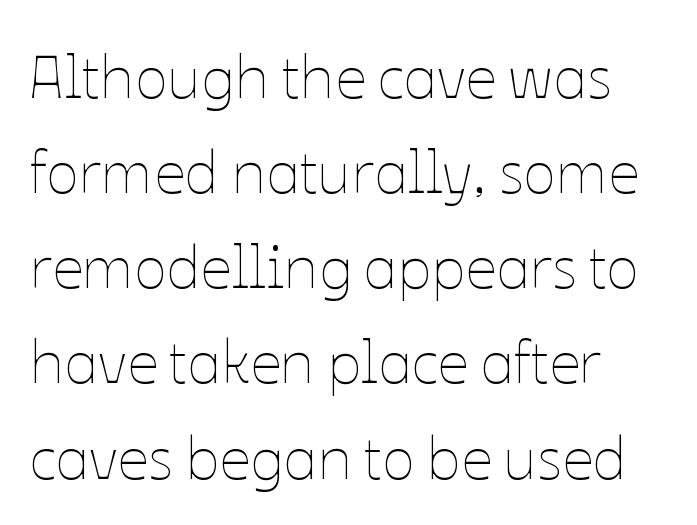
{"italic": "no", "bold": "no", "weight": "thin", "width": "normal", "stroke_contrast": "low", "x_height": "medium", "monospaced": "no", "underline": "no", "align": "left", "line_spacing": "normal", "line_spacing_ratio": 1.56, "letter_spacing": "normal", "letter_spacing_em": 0.0, "glyph_px": 61}
